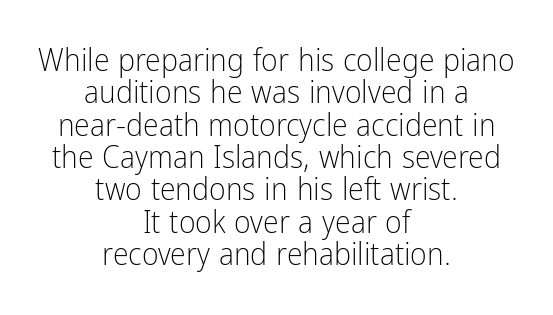
The image shows 32 px light, condensed sans-serif type, upright; set centered, tight line spacing (1.01x), normal letter spacing, not underlined; low stroke contrast and a medium x-height.
